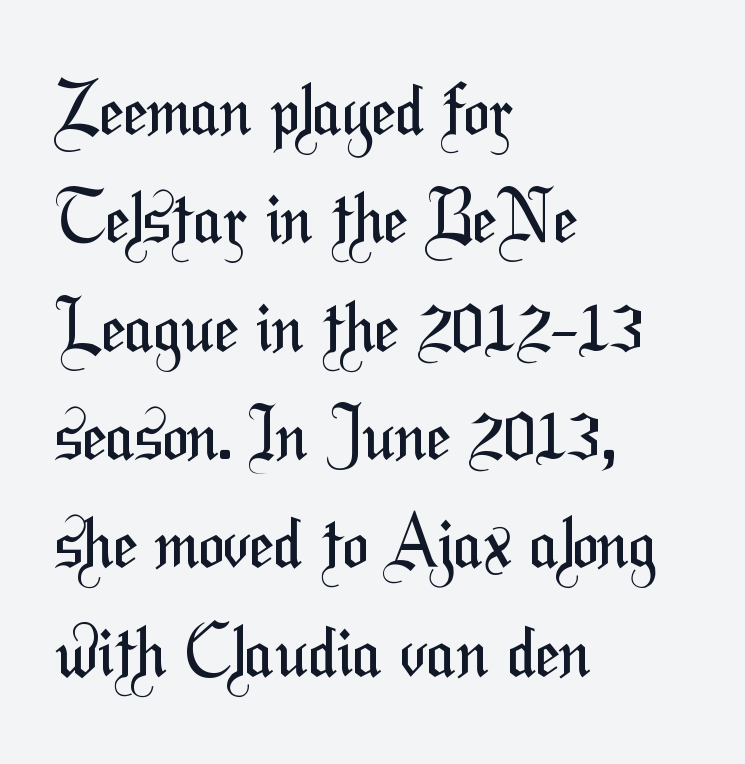
All the whitespace from short lines collects on the right. No heavy texture on the line: the type isn't bold. Compared with typical body copy, the letter spacing here is the same. Is this a fixed-width face? No — the glyphs have proportional, varying widths. How would I describe the line gaps? Plain and ordinary.
